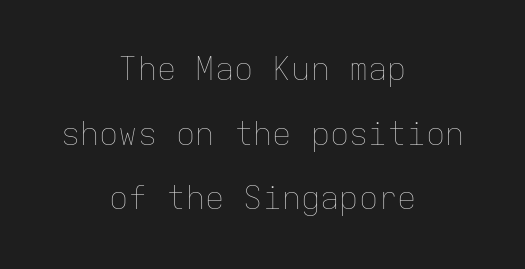
{"italic": "no", "bold": "no", "weight": "thin", "width": "normal", "stroke_contrast": "low", "x_height": "medium", "monospaced": "yes", "underline": "no", "align": "center", "line_spacing": "loose", "line_spacing_ratio": 2.02, "letter_spacing": "normal", "letter_spacing_em": 0.0, "glyph_px": 32}
